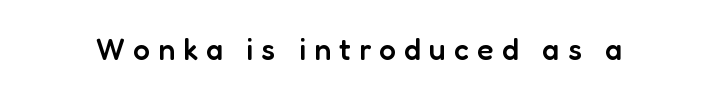
Q: Is the text bold? A: Semi-bold.
Q: Is the text italic (slanted)? A: No, it is upright.
Q: Is the typeface a serif or a sans-serif typeface? A: Sans-serif.
Q: Is the text underlined? A: No.
Q: Is the spacing between letters normal or unusually wide? A: Unusually wide.
Q: Width (condensed, normal, or wide)? A: Normal.
Q: Stroke contrast? A: Low.
Q: x-height? A: Medium.
Q: Monospaced? A: No.
